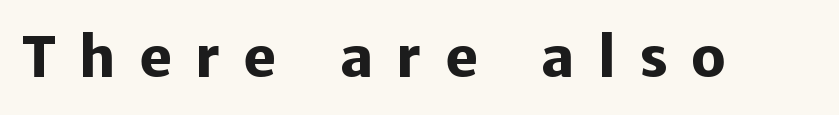
{"serif": "no", "italic": "no", "bold": "yes", "weight": "heavy", "width": "normal", "stroke_contrast": "low", "x_height": "medium", "monospaced": "no", "underline": "no", "letter_spacing": "wide", "letter_spacing_em": 0.42, "glyph_px": 55}
